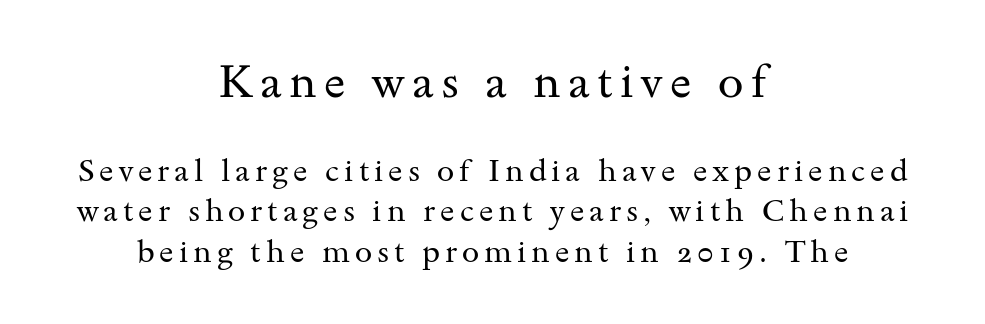
{"serif": "yes", "italic": "no", "bold": "no", "weight": "regular", "width": "wide", "stroke_contrast": "medium", "x_height": "small", "monospaced": "no", "underline": "no", "align": "center", "line_spacing": "normal", "line_spacing_ratio": 1.32, "larger_block": "first", "size_ratio": 1.48, "glyph_px": 46}
